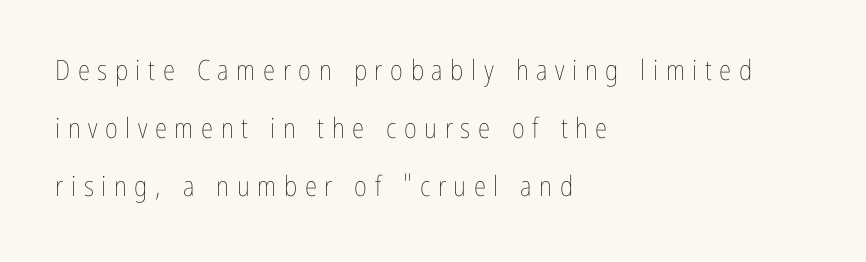
{"italic": "no", "bold": "no", "weight": "thin", "width": "condensed", "stroke_contrast": "low", "x_height": "medium", "monospaced": "no", "underline": "no", "align": "left", "line_spacing": "loose", "line_spacing_ratio": 2.07, "letter_spacing": "wide", "letter_spacing_em": 0.27, "glyph_px": 28}
